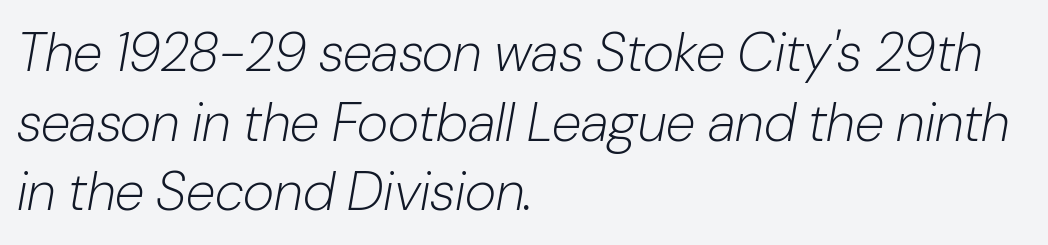
You could not count columns in this text — the font is proportionally spaced. No extra ink here — the face is not bold. Rows of type keep a routine distance in the vertical direction. These lines stack with their left ends in a neat column.
